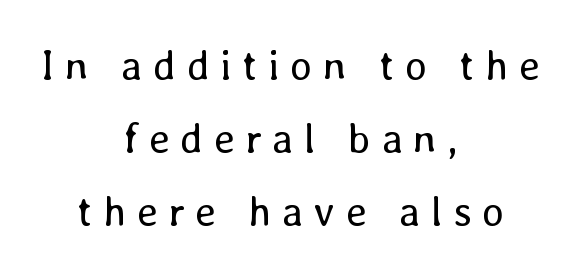
{"italic": "no", "bold": "no", "weight": "regular", "width": "normal", "stroke_contrast": "low", "x_height": "medium", "monospaced": "no", "underline": "no", "align": "center", "line_spacing_ratio": 1.74, "letter_spacing": "wide", "letter_spacing_em": 0.25, "glyph_px": 42}
